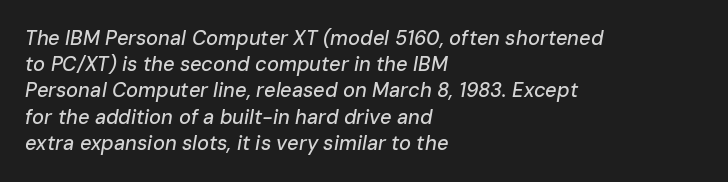
The designer left line spacing at the default. These lines stack with their left ends in a neat column. Observe the lean: these are italic letterforms. In terms of letterspacing, this is plain default setting.
